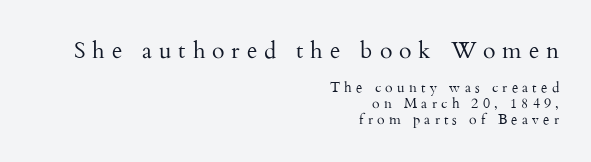
Q: Is the text bold? A: No.
Q: Is the text italic (slanted)? A: No, it is upright.
Q: Is the text underlined? A: No.
Q: How is the paragraph aligned? A: Right-aligned.
Q: Is the spacing between letters normal or unusually wide? A: Unusually wide.
Q: Is the spacing between lines tight, normal or loose? A: Tight.
Q: Which block of text is set in a larger size, the first (top) or the second (bottom)? A: The first (top) one.
